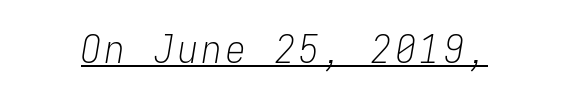
Each line of the rendering has a horizontal stroke beneath the glyphs. Tall strokes in this sample are angled rather than plumb. A typesetter would call this monospace, since all characters share one set width. Vertical stems look standard width or narrower in stroke.
